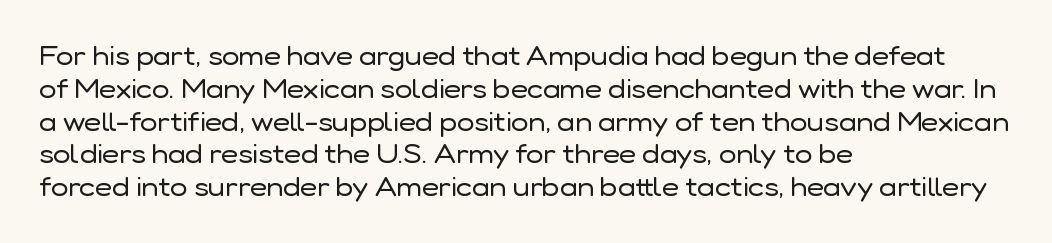
Q: Is the text bold? A: No.
Q: Is the text italic (slanted)? A: No, it is upright.
Q: Is the text underlined? A: No.
Q: How is the paragraph aligned? A: Left-aligned.
Q: Is the spacing between letters normal or unusually wide? A: Normal.
Q: Is the spacing between lines tight, normal or loose? A: Normal.
